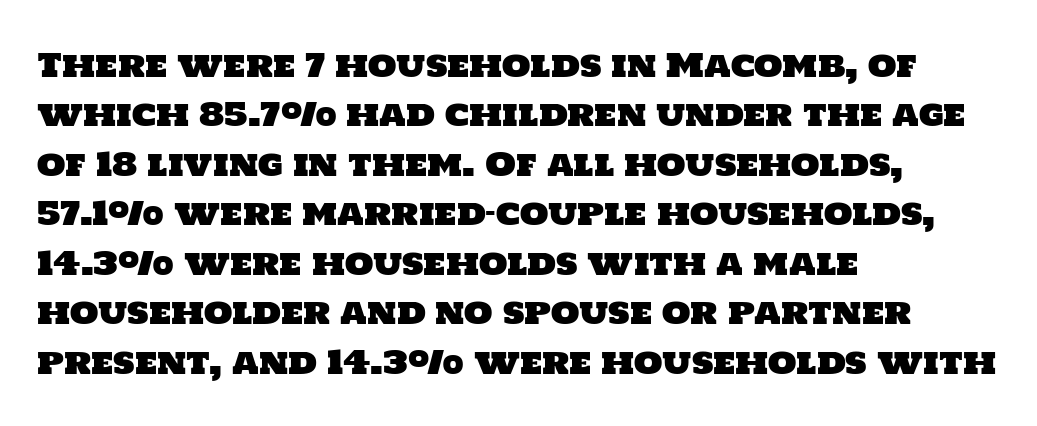
The letters carry no serifs — their stems end cleanly without finishing strokes. The specimen omits any rule beneath the text block's lines. Caption: multi-line text, flush left, ragged right. If you measured baseline to baseline, you'd find a middling distance. The face used here is proportionally spaced, like ordinary book or web type.
